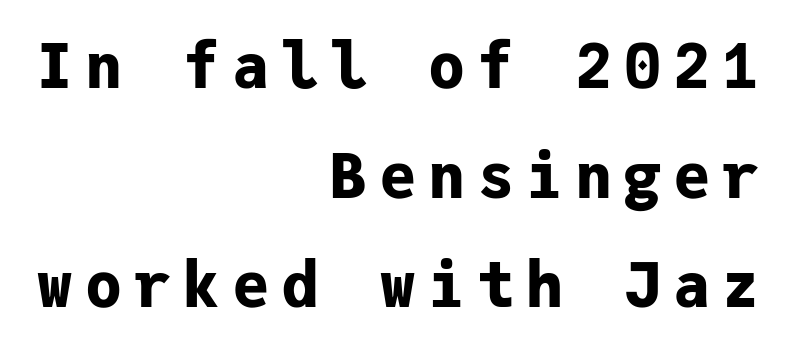
The image shows 62 px bold sans-serif type, upright, monospaced; set right-aligned, line spacing 1.77x, not underlined; low stroke contrast and a medium x-height.
